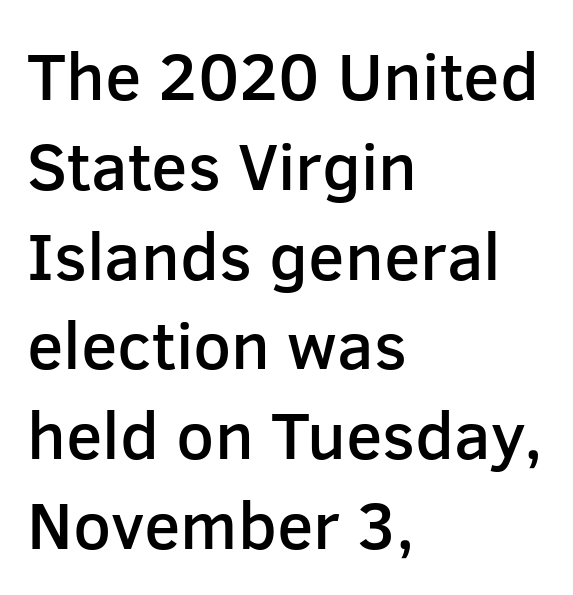
Each letter keeps its own natural width here, so spacing adapts to shape. Look at the stroke-to-counter ratio: somewhat heavy, a semibold. The letters sit at their default tracking, neither squeezed nor spread. Teacher's note: observe the even left margin — that is flush-left alignment. The characters display no serif detailing; their extremities are plain. The rows are spaced the way most documents space them.
